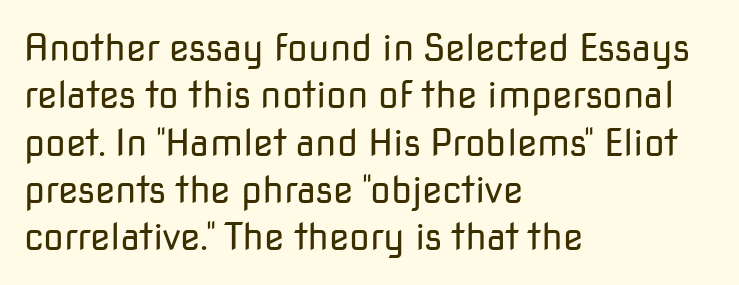
How would I describe the line gaps? Plain and ordinary. Check under the words: just untouched page. Glyph-to-glyph distance matches everyday printed text. Nope, no serifs anywhere on these letters.
